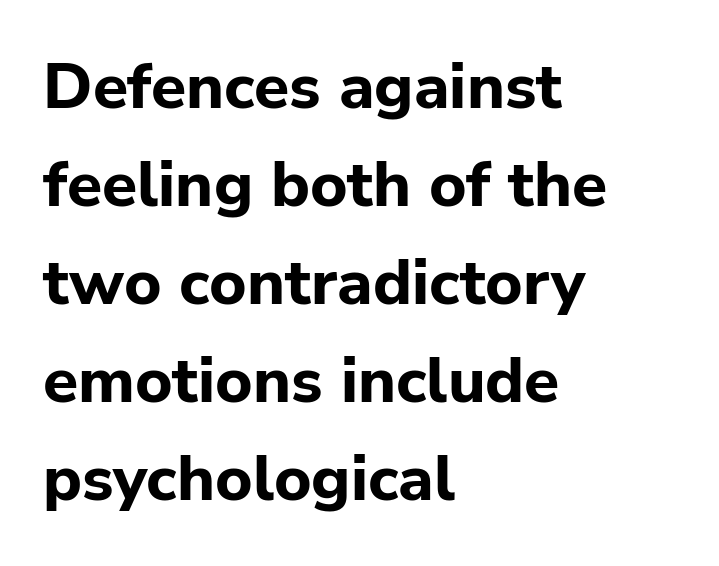
The image shows 64 px bold sans-serif type, upright; set left-aligned, normal line spacing (1.53x), normal letter spacing, not underlined; low stroke contrast and a medium x-height.
